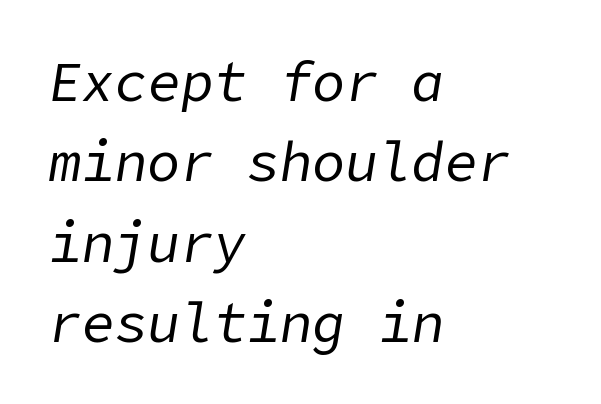
Q: Is the text bold? A: No.
Q: Is the text italic (slanted)? A: Yes, it leans right by about 9 degrees.
Q: Is the text underlined? A: No.
Q: How is the paragraph aligned? A: Left-aligned.
Q: Is the spacing between letters normal or unusually wide? A: Normal.
Q: Is the spacing between lines tight, normal or loose? A: Normal.
Q: Width (condensed, normal, or wide)? A: Normal.
Q: Stroke contrast? A: Low.
Q: x-height? A: Medium.
